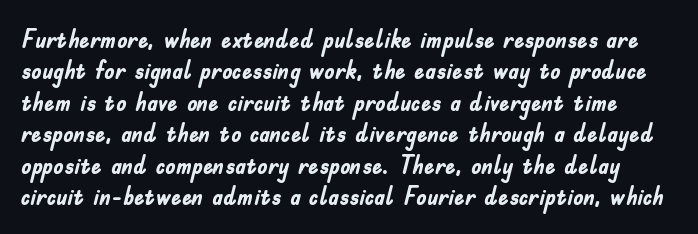
{"bold": "yes", "underline": "no", "line_spacing_ratio": 1.21, "letter_spacing": "normal", "letter_spacing_em": 0.0, "glyph_px": 26}
